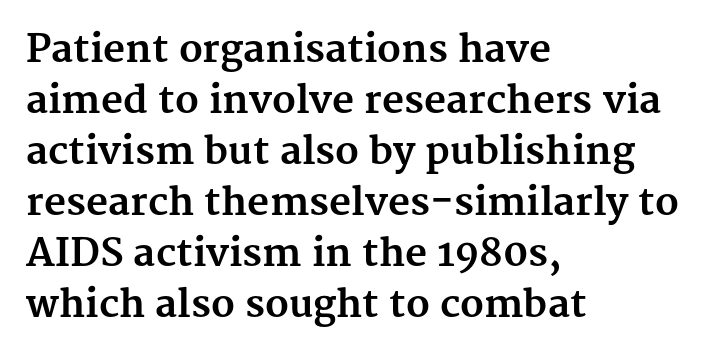
{"serif": "yes", "italic": "no", "bold": "yes", "weight": "bold", "width": "normal", "stroke_contrast": "medium", "x_height": "medium", "monospaced": "no", "underline": "no", "align": "left", "line_spacing": "normal", "line_spacing_ratio": 1.34, "letter_spacing": "normal", "letter_spacing_em": 0.0, "glyph_px": 38}
